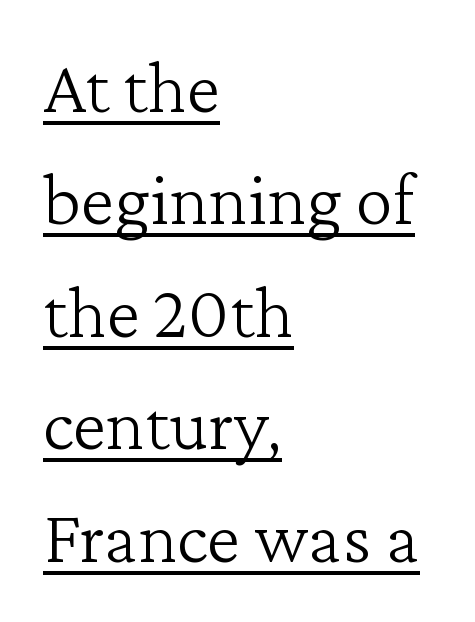
Q: Is the text bold? A: No.
Q: Is the text italic (slanted)? A: No, it is upright.
Q: Is the typeface a serif or a sans-serif typeface? A: Serif.
Q: Is the text underlined? A: Yes.
Q: How is the paragraph aligned? A: Left-aligned.
Q: Is the spacing between letters normal or unusually wide? A: Normal.
Q: Is the spacing between lines tight, normal or loose? A: Normal.
Q: Width (condensed, normal, or wide)? A: Normal.
Q: Stroke contrast? A: Low.
Q: x-height? A: Medium.
Q: Monospaced? A: No.
